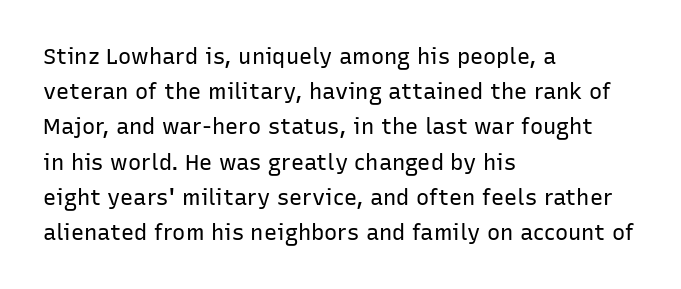
A quiet, ordinary-to-light weight characterises the typeface. Default kerning and tracking; the words read as compact shapes. These lines stack with their left ends in a neat column. The leading is moderate, giving the passage an even texture.
